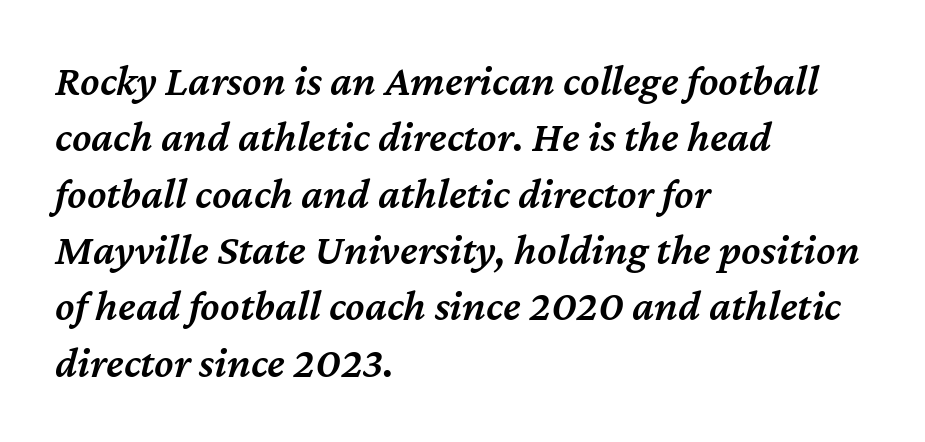
Q: Is the text bold? A: Semi-bold.
Q: Is the text italic (slanted)? A: Yes, it leans right by about 12 degrees.
Q: Is the text underlined? A: No.
Q: How is the paragraph aligned? A: Left-aligned.
Q: Is the spacing between letters normal or unusually wide? A: Normal.
Q: Is the spacing between lines tight, normal or loose? A: Normal.
Q: Width (condensed, normal, or wide)? A: Normal.
Q: Stroke contrast? A: Medium.
Q: x-height? A: Medium.
Q: Monospaced? A: No.
